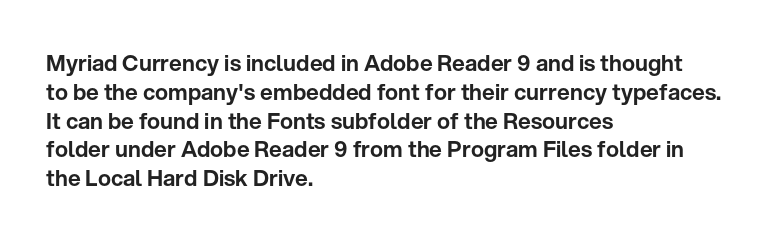
The image shows 22 px text type, upright; set left-aligned, normal line spacing (1.31x), normal letter spacing, not underlined.
